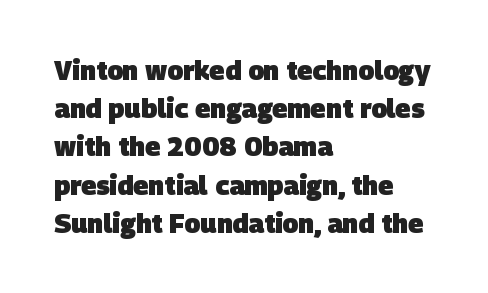
The image shows 26 px bold type; set left-aligned, normal line spacing (1.47x), normal letter spacing, not underlined.
